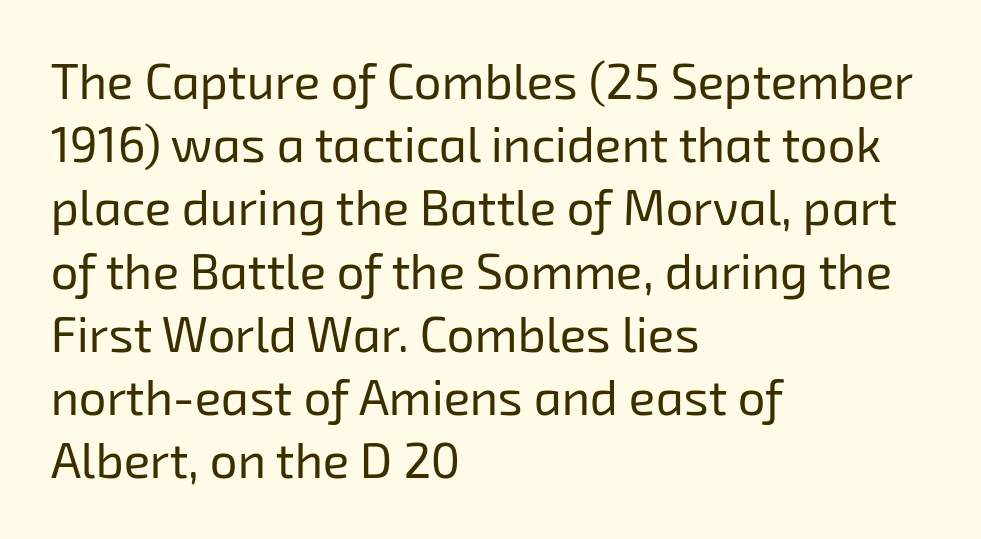
{"serif": "no", "bold": "no", "weight": "regular", "width": "normal", "stroke_contrast": "low", "x_height": "medium", "monospaced": "no", "underline": "no", "align": "left", "line_spacing": "normal", "line_spacing_ratio": 1.29, "letter_spacing": "normal", "letter_spacing_em": 0.0, "glyph_px": 49}
